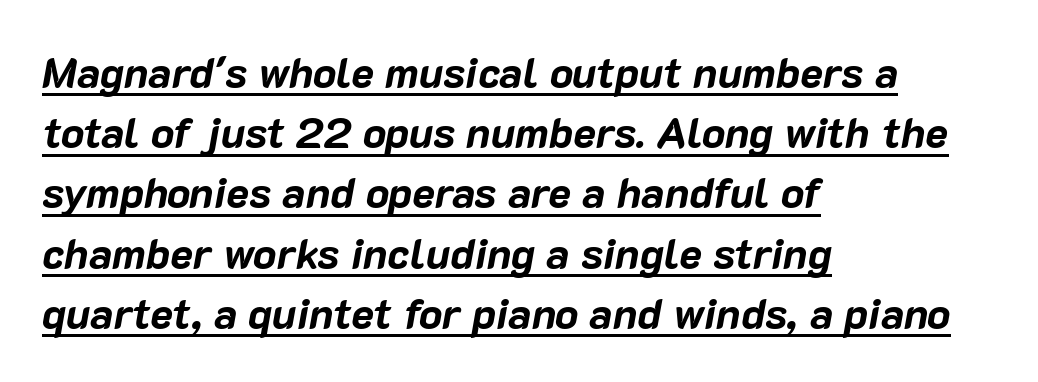
Underlined type. The passage shown has conventional tracking throughout. The block of text has a typical density, with ordinary space between rows. The lettering tilts uniformly, giving the passage an italic look. You'd pick this weight for a headline — it's a proper bold. Each line starts at the same left margin while the right side varies.
